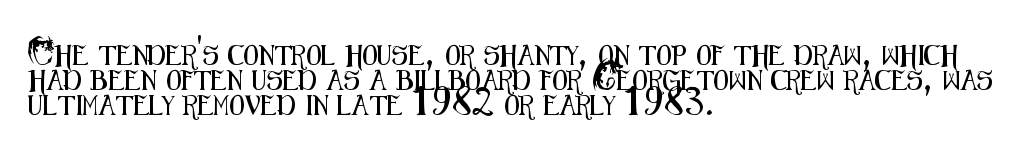
{"italic": "no", "underline": "no", "align": "left", "line_spacing_ratio": 1.24, "letter_spacing": "normal", "letter_spacing_em": 0.0, "glyph_px": 20}
